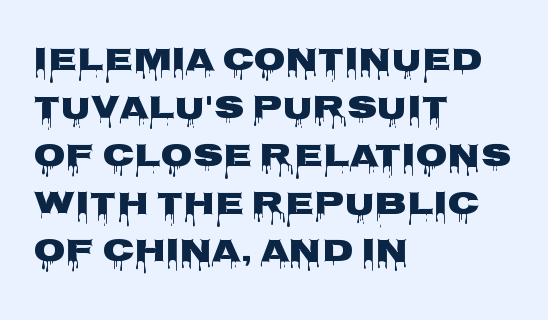
The image shows 33 px heavy, wide sans-serif type, upright; set left-aligned, normal line spacing (1.45x), normal letter spacing, not underlined; low stroke contrast and a large x-height.
